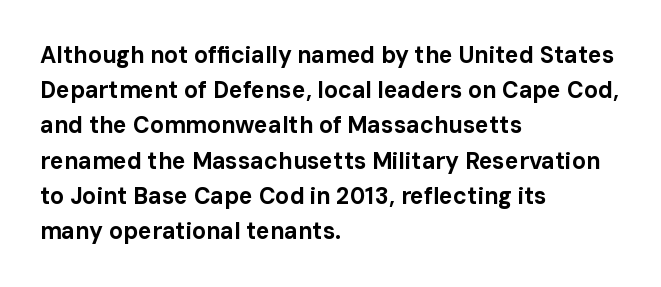
The image shows 23 px bold type, upright; set left-aligned, normal line spacing (1.53x), normal letter spacing, not underlined.
